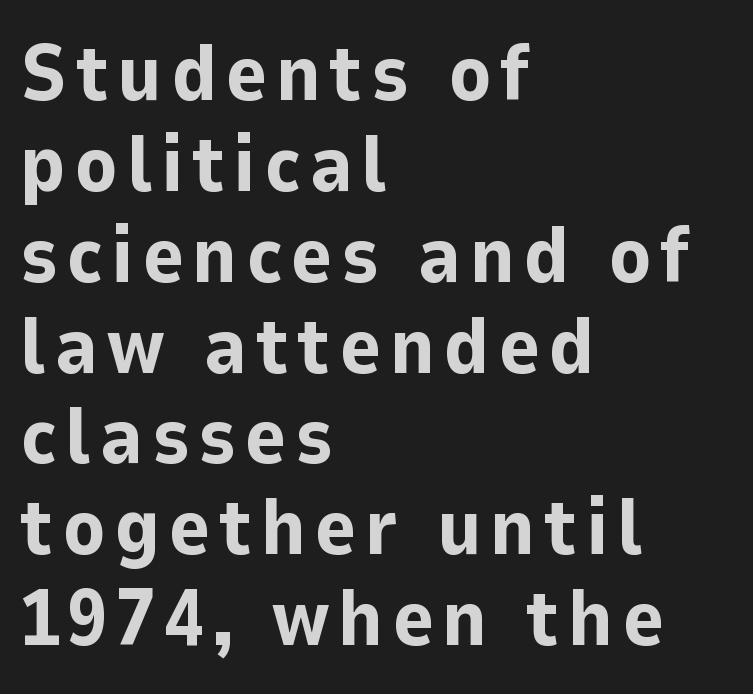
{"serif": "no", "italic": "no", "bold": "yes", "weight": "bold", "width": "normal", "stroke_contrast": "low", "x_height": "medium", "monospaced": "no", "underline": "no", "align": "left", "line_spacing": "tight", "line_spacing_ratio": 1.15, "glyph_px": 79}
